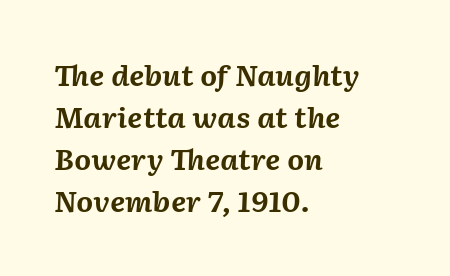
The glyphs have the mass of a bold cut. Has an underline been added? It has not. If you drew a ruler down the left edge, every line would touch it. Nobody touched the tracking dial on this one.
